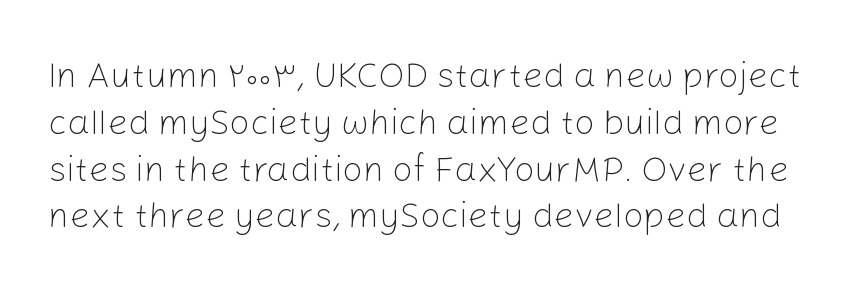
{"serif": "no", "italic": "no", "bold": "no", "weight": "light", "width": "normal", "stroke_contrast": "low", "x_height": "medium", "monospaced": "no", "underline": "no", "line_spacing": "normal", "line_spacing_ratio": 1.3, "letter_spacing": "normal", "letter_spacing_em": 0.0, "glyph_px": 36}
